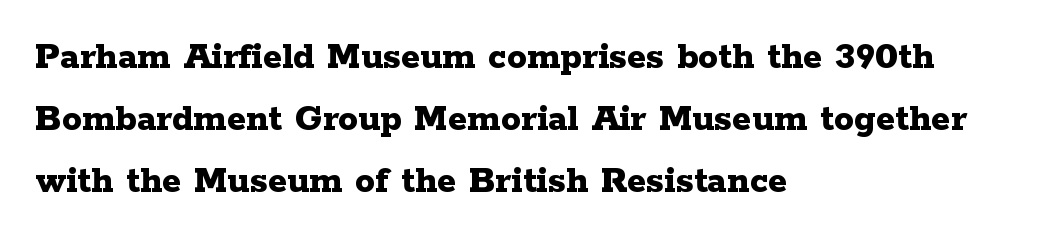
Q: Is the text bold? A: Yes.
Q: Is the text italic (slanted)? A: No, it is upright.
Q: Is the typeface a serif or a sans-serif typeface? A: Serif.
Q: Is the text underlined? A: No.
Q: How is the paragraph aligned? A: Left-aligned.
Q: Is the spacing between letters normal or unusually wide? A: Normal.
Q: Is the spacing between lines tight, normal or loose? A: Normal.
Q: Width (condensed, normal, or wide)? A: Wide.
Q: Stroke contrast? A: Low.
Q: x-height? A: Medium.
Q: Monospaced? A: No.
